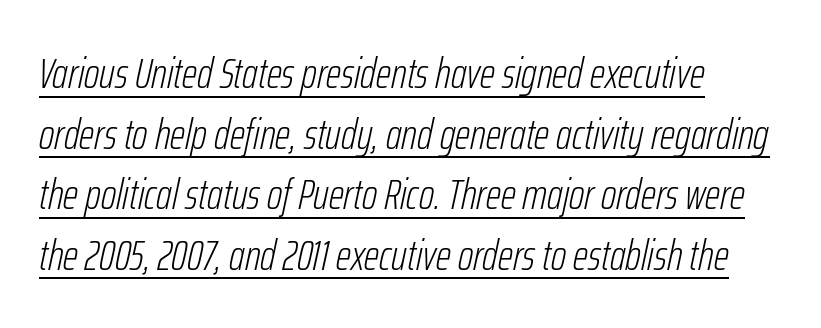
Q: Is the text bold? A: No.
Q: Is the text italic (slanted)? A: Yes, it leans right by about 12 degrees.
Q: Is the text underlined? A: Yes.
Q: How is the paragraph aligned? A: Left-aligned.
Q: Is the spacing between letters normal or unusually wide? A: Normal.
Q: Is the spacing between lines tight, normal or loose? A: Normal.
Q: Width (condensed, normal, or wide)? A: Condensed.
Q: Stroke contrast? A: Low.
Q: x-height? A: Medium.
Q: Monospaced? A: No.
